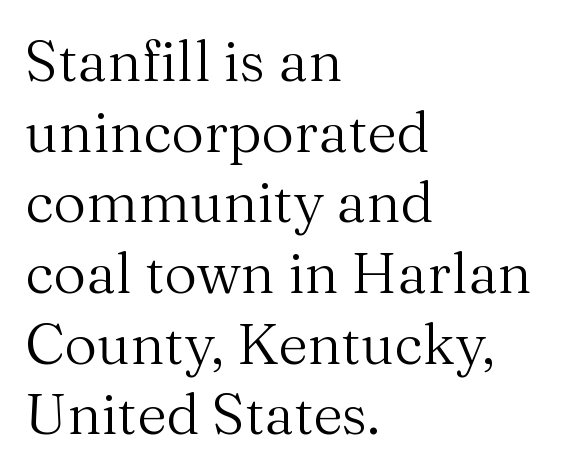
The image shows 57 px regular-weight serif type, upright; set left-aligned, line spacing 1.24x, normal letter spacing, not underlined; medium stroke contrast and a medium x-height.
